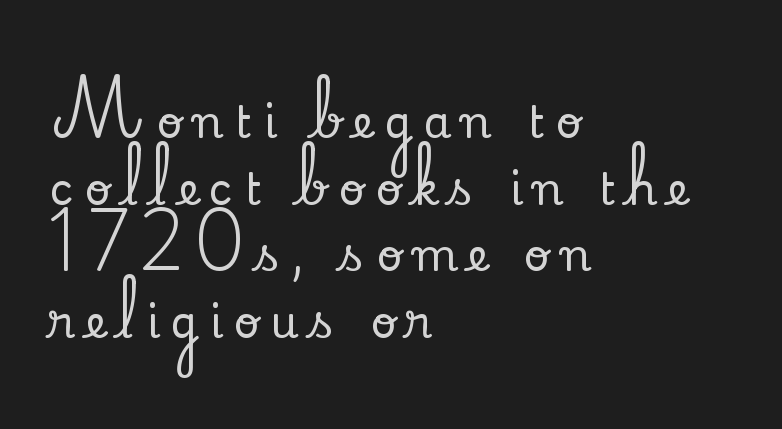
Q: Is the text italic (slanted)? A: No, it is upright.
Q: Is the typeface a serif or a sans-serif typeface? A: Serif.
Q: Is the text underlined? A: No.
Q: How is the paragraph aligned? A: Left-aligned.
Q: Is the spacing between letters normal or unusually wide? A: Unusually wide.
Q: Is the spacing between lines tight, normal or loose? A: Normal.
Q: Width (condensed, normal, or wide)? A: Normal.
Q: Stroke contrast? A: Low.
Q: x-height? A: Small.
Q: Monospaced? A: No.
